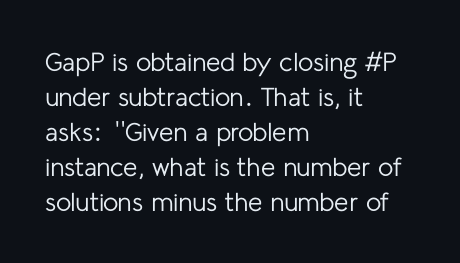
Q: Is the text bold? A: No.
Q: Is the text italic (slanted)? A: No, it is upright.
Q: Is the text underlined? A: No.
Q: How is the paragraph aligned? A: Left-aligned.
Q: Is the spacing between letters normal or unusually wide? A: Normal.
Q: Is the spacing between lines tight, normal or loose? A: Normal.
